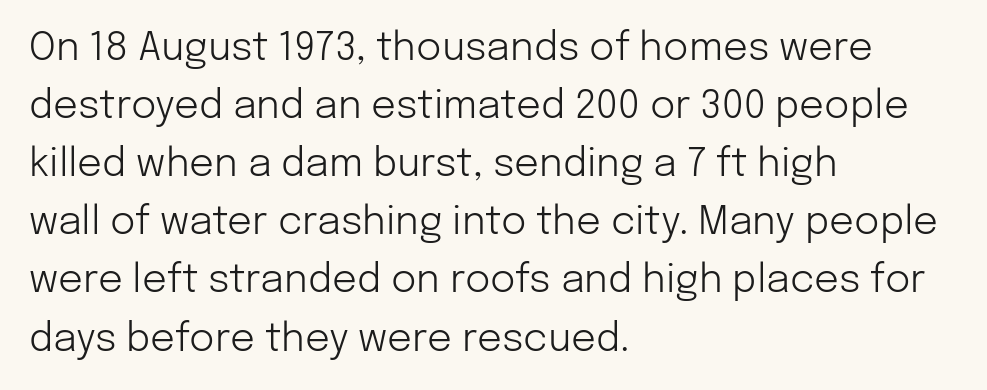
Q: Is the text bold? A: No.
Q: Is the text italic (slanted)? A: No, it is upright.
Q: Is the typeface a serif or a sans-serif typeface? A: Sans-serif.
Q: Is the text underlined? A: No.
Q: How is the paragraph aligned? A: Left-aligned.
Q: Is the spacing between letters normal or unusually wide? A: Normal.
Q: Is the spacing between lines tight, normal or loose? A: Normal.
Q: Width (condensed, normal, or wide)? A: Normal.
Q: Stroke contrast? A: Low.
Q: x-height? A: Medium.
Q: Monospaced? A: No.
